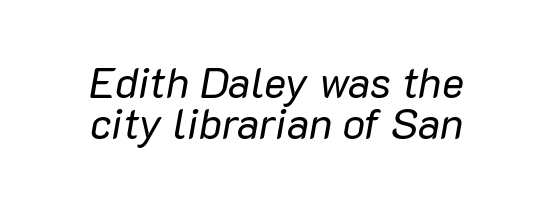
The image shows 42 px regular-weight type, italic (leaning right); set centered, tight line spacing (0.97x), normal letter spacing, not underlined; low stroke contrast and a medium x-height.
